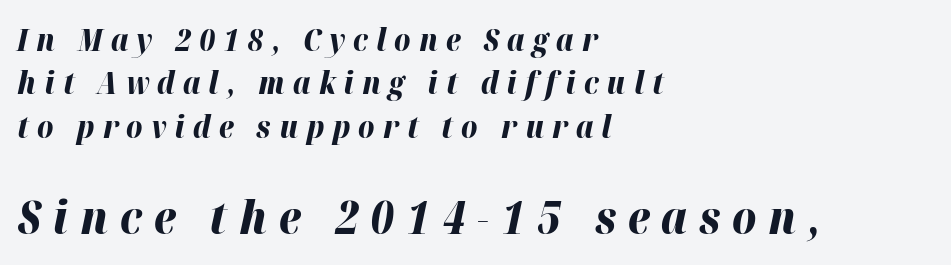
Bigger letters appear in the bottom chunk; the top chunk is reduced. Do the characters align in a grid? No, the font is proportional. These lines were composed using italics. The rendering uses a bold face; every stroke is thick and dark.
